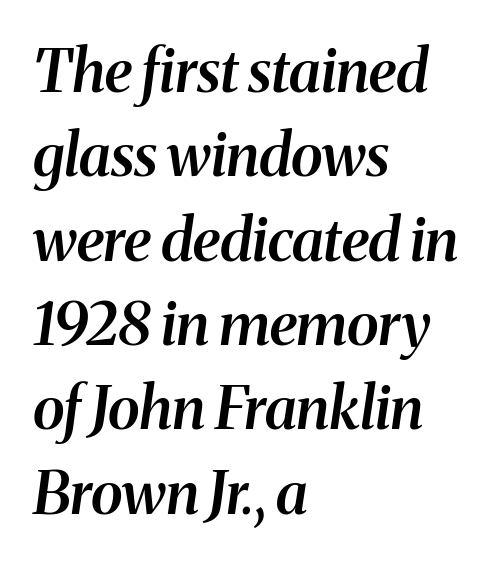
{"serif": "yes", "italic": "yes", "lean": "right", "slant_degrees": 8, "bold": "semi", "weight": "semibold", "width": "normal", "stroke_contrast": "medium", "x_height": "medium", "monospaced": "no", "underline": "no", "align": "left", "line_spacing": "normal", "line_spacing_ratio": 1.43, "letter_spacing": "normal", "letter_spacing_em": 0.0, "glyph_px": 59}
